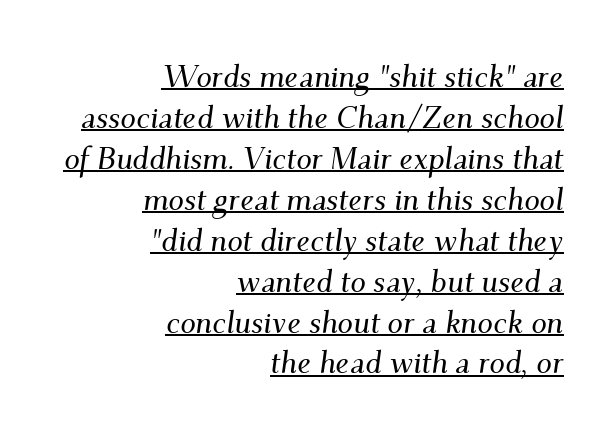
{"serif": "yes", "italic": "yes", "lean": "right", "slant_degrees": 9, "width": "normal", "stroke_contrast": "medium", "x_height": "small", "monospaced": "no", "underline": "yes", "align": "right", "line_spacing": "normal", "line_spacing_ratio": 1.32, "letter_spacing": "normal", "letter_spacing_em": 0.0, "glyph_px": 31}
